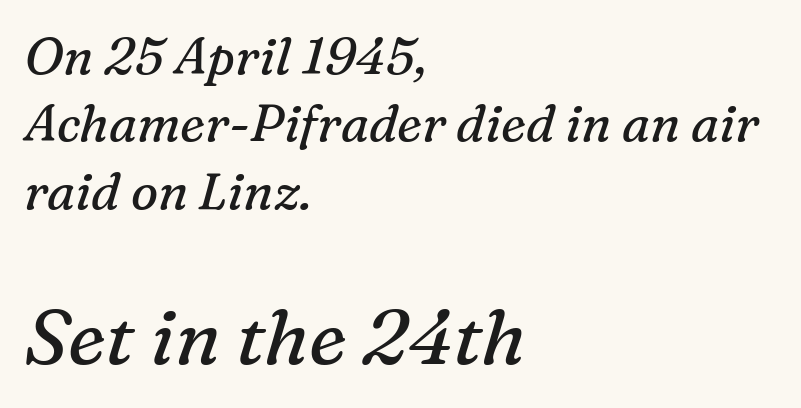
{"serif": "yes", "italic": "yes", "lean": "right", "slant_degrees": 16, "bold": "no", "weight": "regular", "width": "normal", "stroke_contrast": "medium", "x_height": "medium", "monospaced": "no", "underline": "no", "align": "left", "line_spacing": "normal", "line_spacing_ratio": 1.32, "letter_spacing": "normal", "letter_spacing_em": 0.0, "larger_block": "second", "size_ratio": 1.51, "glyph_px": 77}
